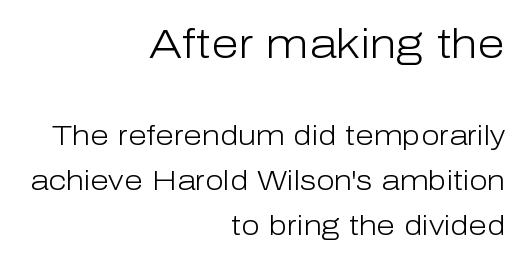
Q: Is the text bold? A: No.
Q: Is the text italic (slanted)? A: No, it is upright.
Q: Is the typeface a serif or a sans-serif typeface? A: Sans-serif.
Q: Is the text underlined? A: No.
Q: How is the paragraph aligned? A: Right-aligned.
Q: Is the spacing between letters normal or unusually wide? A: Normal.
Q: Is the spacing between lines tight, normal or loose? A: Normal.
Q: Which block of text is set in a larger size, the first (top) or the second (bottom)? A: The first (top) one.
Q: Width (condensed, normal, or wide)? A: Normal.
Q: Stroke contrast? A: Low.
Q: x-height? A: Medium.
Q: Monospaced? A: No.
